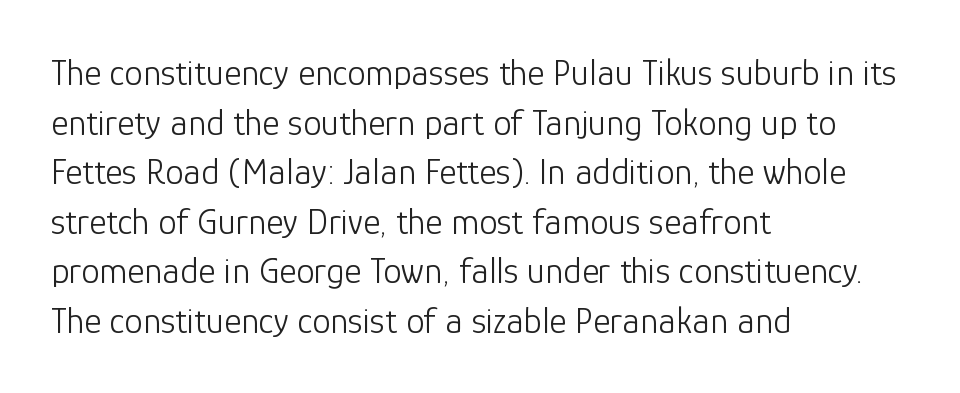
Q: Is the text bold? A: No.
Q: Is the text italic (slanted)? A: No, it is upright.
Q: Is the typeface a serif or a sans-serif typeface? A: Sans-serif.
Q: Is the text underlined? A: No.
Q: How is the paragraph aligned? A: Left-aligned.
Q: Is the spacing between letters normal or unusually wide? A: Normal.
Q: Is the spacing between lines tight, normal or loose? A: Normal.
Q: Width (condensed, normal, or wide)? A: Normal.
Q: Stroke contrast? A: Low.
Q: x-height? A: Medium.
Q: Monospaced? A: No.
